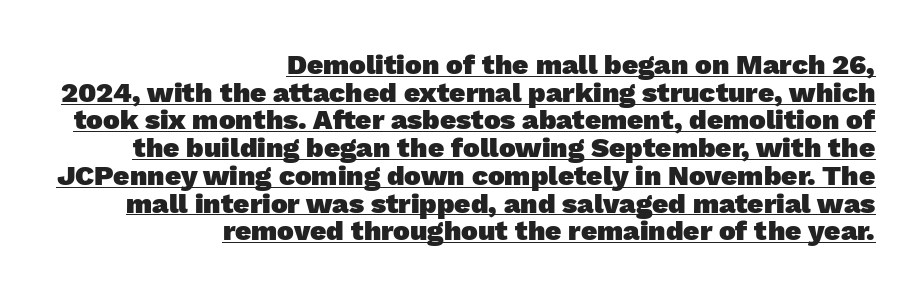
{"serif": "no", "bold": "yes", "weight": "heavy", "width": "normal", "stroke_contrast": "low", "x_height": "medium", "monospaced": "no", "underline": "yes", "align": "right", "line_spacing": "tight", "line_spacing_ratio": 0.99, "letter_spacing": "normal", "letter_spacing_em": 0.0, "glyph_px": 28}
